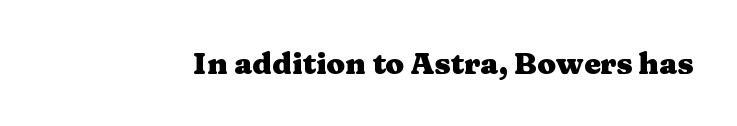
{"serif": "yes", "italic": "no", "bold": "yes", "weight": "heavy", "width": "wide", "stroke_contrast": "medium", "x_height": "medium", "monospaced": "no", "underline": "no", "letter_spacing": "normal", "letter_spacing_em": 0.0, "glyph_px": 30}
